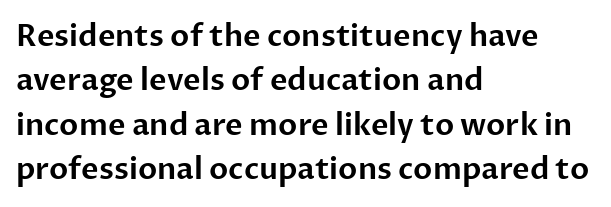
Q: Is the text italic (slanted)? A: No, it is upright.
Q: Is the typeface a serif or a sans-serif typeface? A: Sans-serif.
Q: Is the text underlined? A: No.
Q: How is the paragraph aligned? A: Left-aligned.
Q: Is the spacing between letters normal or unusually wide? A: Normal.
Q: Is the spacing between lines tight, normal or loose? A: Normal.
Q: Width (condensed, normal, or wide)? A: Normal.
Q: Stroke contrast? A: Low.
Q: x-height? A: Medium.
Q: Monospaced? A: No.
